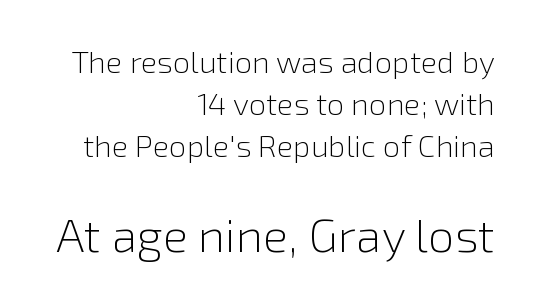
The image shows 47 px light sans-serif type, upright; set right-aligned, normal line spacing (1.35x), normal letter spacing, not underlined; the second (bottom) block is 1.52x larger; a medium x-height.
